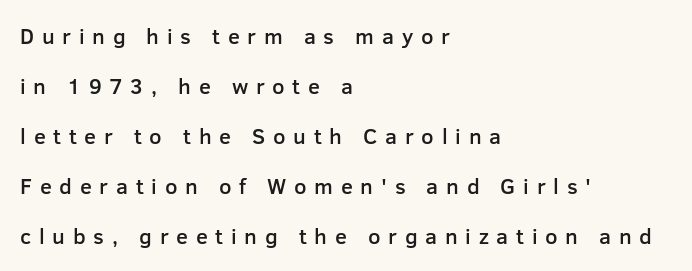
{"italic": "no", "bold": "semi", "underline": "no", "align": "left", "line_spacing": "loose", "line_spacing_ratio": 2.27, "letter_spacing": "wide", "letter_spacing_em": 0.35, "glyph_px": 22}
